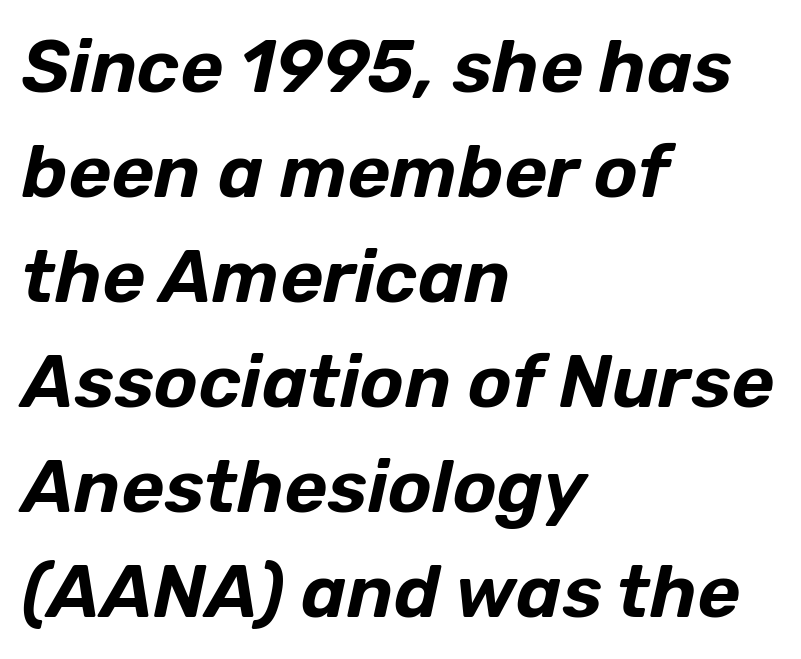
Regular leading. Every row of glyphs begins at an identical x-position on the left. Notice how the stems are inclined rather than vertical — that's the hallmark of italics. Does extra space separate the letters? No, they use regular spacing. Varying glyph widths throughout — classic text-font behaviour.
